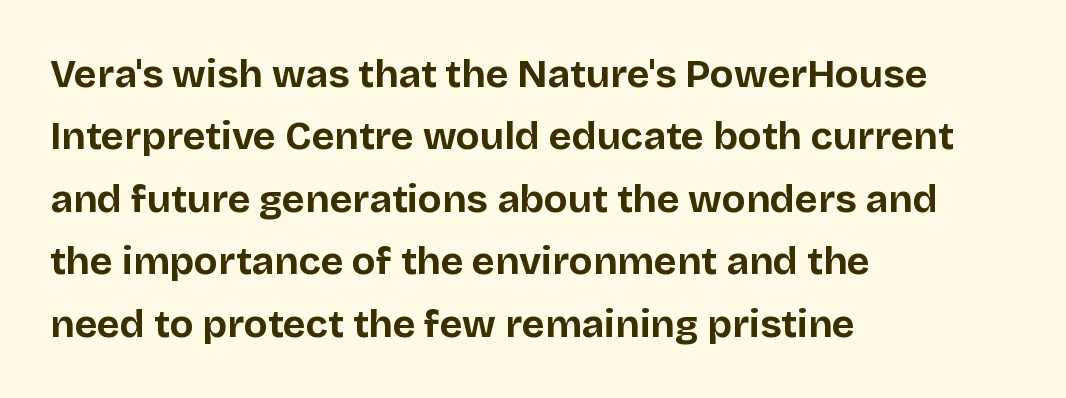
{"serif": "no", "italic": "no", "bold": "yes", "weight": "bold", "width": "normal", "stroke_contrast": "low", "x_height": "large", "monospaced": "no", "underline": "no", "align": "left", "line_spacing": "normal", "line_spacing_ratio": 1.6, "letter_spacing": "normal", "letter_spacing_em": 0.0, "glyph_px": 39}
